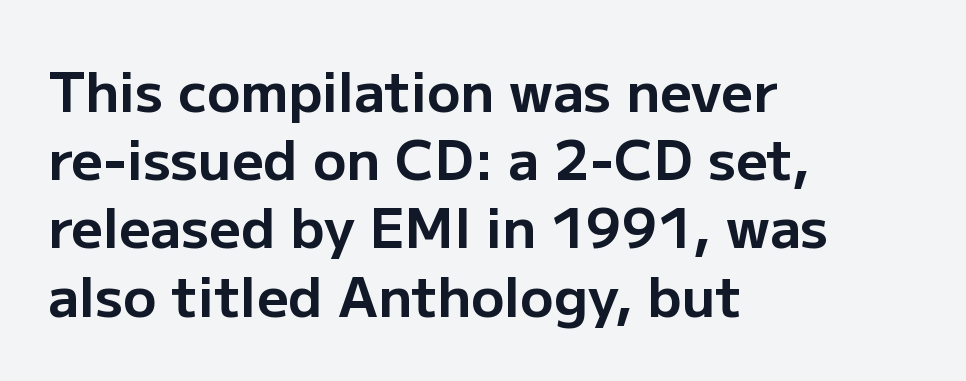
Q: Is the text bold? A: Yes.
Q: Is the text italic (slanted)? A: No, it is upright.
Q: Is the typeface a serif or a sans-serif typeface? A: Sans-serif.
Q: Is the text underlined? A: No.
Q: How is the paragraph aligned? A: Left-aligned.
Q: Is the spacing between letters normal or unusually wide? A: Normal.
Q: Width (condensed, normal, or wide)? A: Normal.
Q: Stroke contrast? A: Low.
Q: x-height? A: Medium.
Q: Monospaced? A: No.
